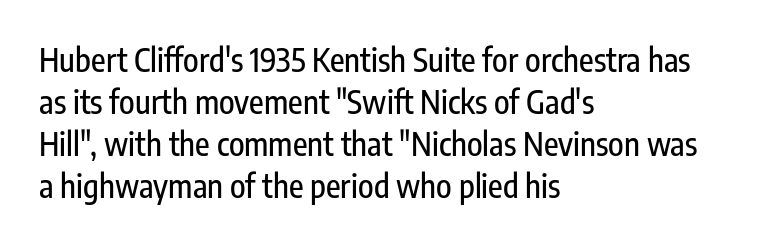
{"serif": "no", "italic": "no", "width": "condensed", "stroke_contrast": "low", "x_height": "medium", "monospaced": "no", "underline": "no", "align": "left", "line_spacing": "normal", "line_spacing_ratio": 1.31, "letter_spacing": "normal", "letter_spacing_em": 0.0, "glyph_px": 32}
